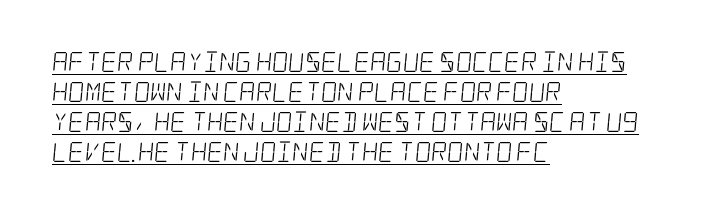
The image shows 20 px text type; set left-aligned, normal line spacing (1.5x), normal letter spacing, underlined.
